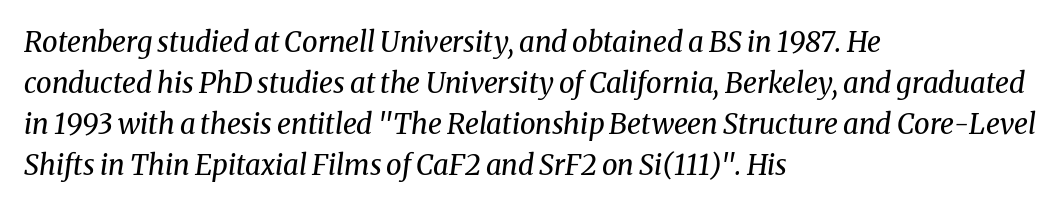
Alignment: flush left. Reading down the column, the eye jumps a familiar distance to each next line. This sample uses a serif face. No word sits above an underline. Here the designer chose a conventional face with non-uniform glyph widths.
